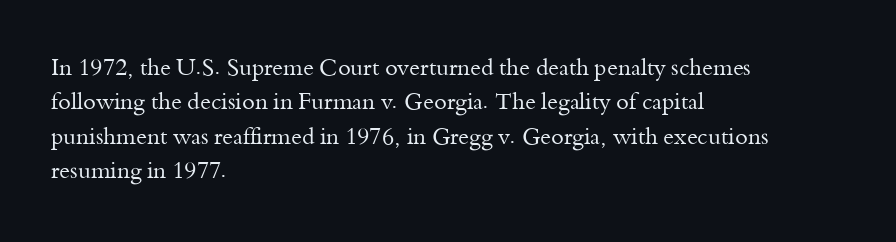
{"italic": "no", "bold": "no", "underline": "no", "align": "left", "line_spacing": "normal", "line_spacing_ratio": 1.5, "letter_spacing": "normal", "letter_spacing_em": 0.0, "glyph_px": 23}
